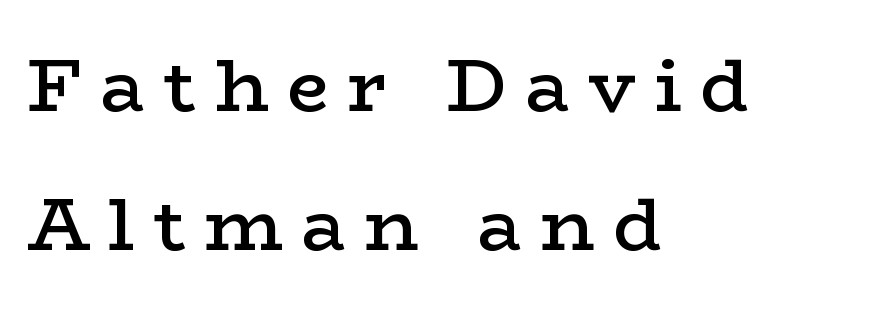
The image shows 74 px semibold, wide serif type, upright; set left-aligned, line spacing 1.88x, unusually wide letter spacing (+0.25 em), not underlined; low stroke contrast and a medium x-height.
